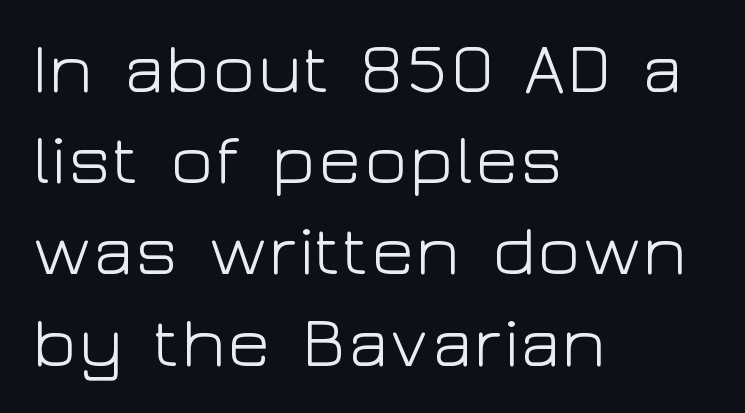
{"serif": "no", "italic": "no", "bold": "no", "weight": "light", "width": "wide", "stroke_contrast": "low", "x_height": "medium", "monospaced": "no", "underline": "no", "align": "left", "line_spacing": "normal", "line_spacing_ratio": 1.25, "letter_spacing": "normal", "letter_spacing_em": 0.0, "glyph_px": 73}
